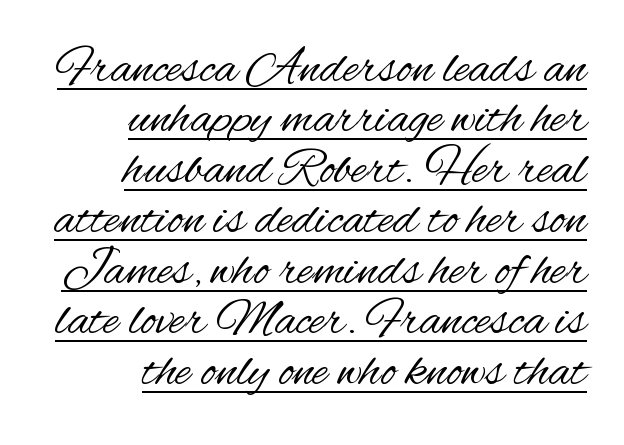
The image shows 52 px regular-weight, condensed sans-serif type; set right-aligned, tight line spacing (0.97x), normal letter spacing, underlined; medium stroke contrast and a small x-height.
